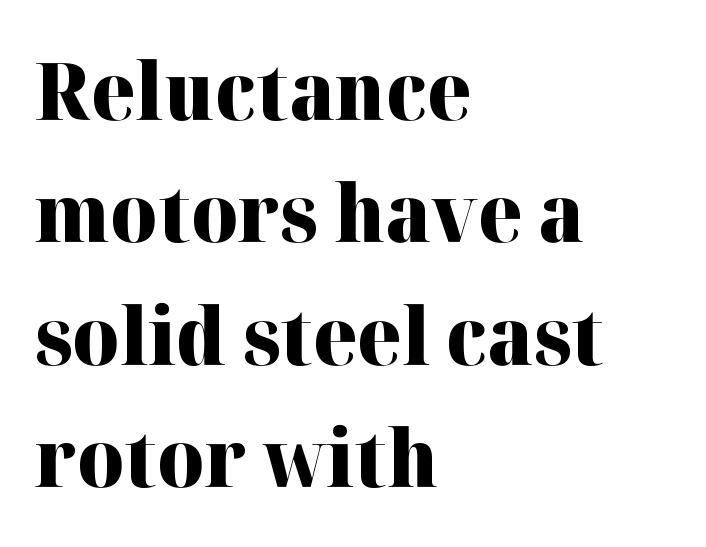
The image shows 79 px heavy serif type, upright; set left-aligned, normal line spacing (1.55x), normal letter spacing, not underlined; high stroke contrast and a medium x-height.
